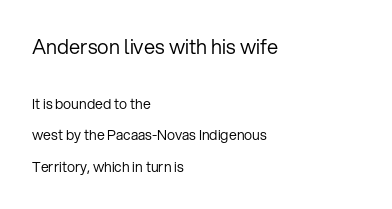
The image shows 20 px text type, upright; set left-aligned, loose line spacing (2.24x), normal letter spacing, not underlined; the first (top) block is 1.43x larger.
